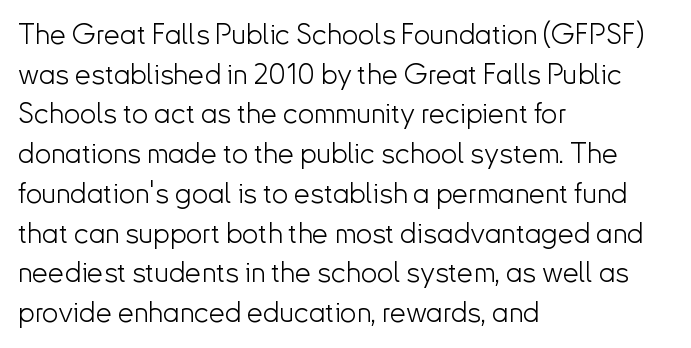
Vertically, the passage feels balanced, rows spaced as you'd expect. Tracking here is standard; glyphs follow each other at the usual distance. The zone under the glyphs is completely vacant. The passage shown is typed in a proportional face where columns would drift. This is roman type, the default non-slanted kind.
